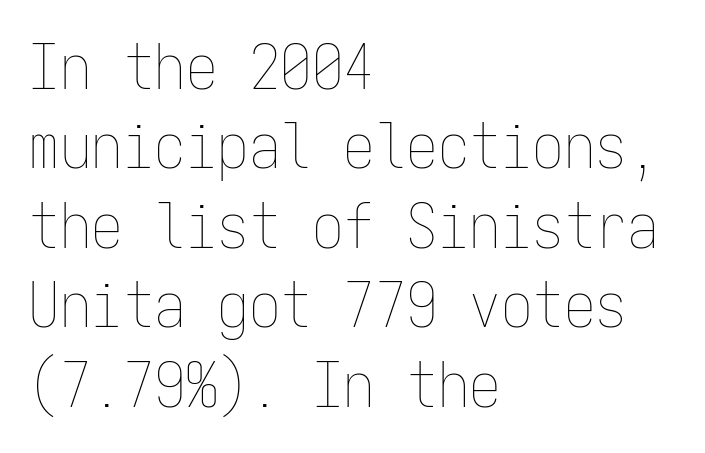
Q: Is the text bold? A: No.
Q: Is the text italic (slanted)? A: No, it is upright.
Q: Is the text underlined? A: No.
Q: How is the paragraph aligned? A: Left-aligned.
Q: Is the spacing between letters normal or unusually wide? A: Normal.
Q: Is the spacing between lines tight, normal or loose? A: Normal.
Q: Width (condensed, normal, or wide)? A: Condensed.
Q: Stroke contrast? A: Low.
Q: x-height? A: Medium.
Q: Monospaced? A: Yes.
